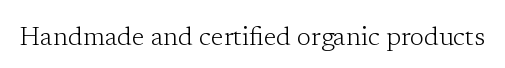
Q: Is the text bold? A: No.
Q: Is the text italic (slanted)? A: No, it is upright.
Q: Is the text underlined? A: No.
Q: Is the spacing between letters normal or unusually wide? A: Normal.
